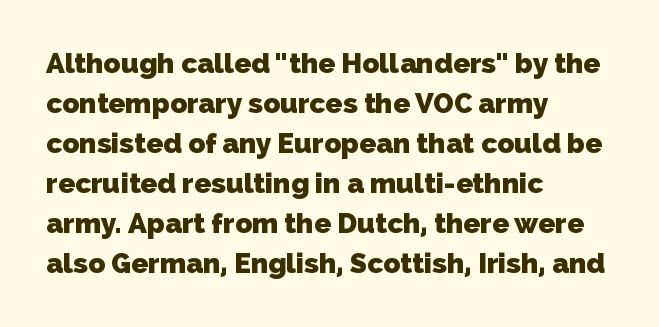
Compared with a centered layout, this one pins lines to the left instead. Each letter's strokes conclude bluntly, with no projecting serifs. Rows of type keep a routine distance in the vertical direction. Do the characters align in a grid? No, the font is proportional. Pretty heavy lettering here — definitely bold. The string is rendered with underlining switched off.
